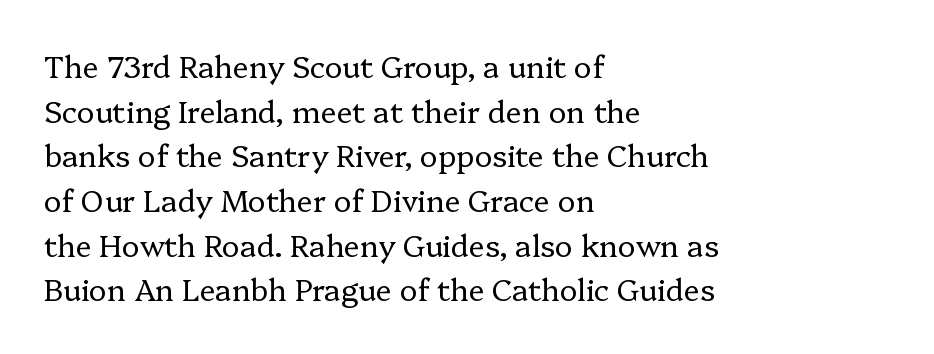
The image shows 30 px regular-weight serif type, upright; set left-aligned, normal line spacing (1.49x), normal letter spacing, not underlined; low stroke contrast and a medium x-height.
